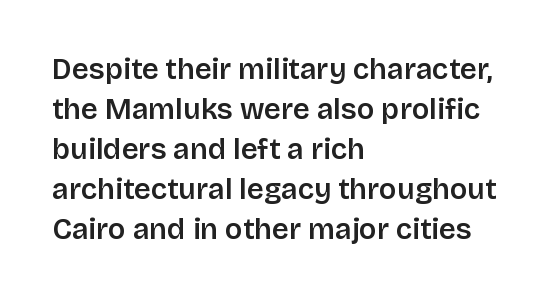
Q: Is the text bold? A: Semi-bold.
Q: Is the text italic (slanted)? A: No, it is upright.
Q: Is the typeface a serif or a sans-serif typeface? A: Sans-serif.
Q: Is the text underlined? A: No.
Q: How is the paragraph aligned? A: Left-aligned.
Q: Is the spacing between letters normal or unusually wide? A: Normal.
Q: Is the spacing between lines tight, normal or loose? A: Normal.
Q: Width (condensed, normal, or wide)? A: Normal.
Q: Stroke contrast? A: Low.
Q: x-height? A: Large.
Q: Monospaced? A: No.
